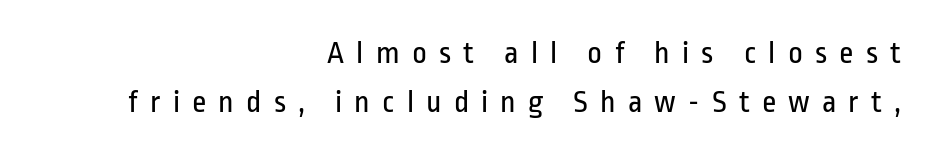
The image shows 32 px regular-weight, condensed sans-serif type, upright; set right-aligned, normal line spacing (1.54x), unusually wide letter spacing (+0.38 em), not underlined; low stroke contrast and a medium x-height.
